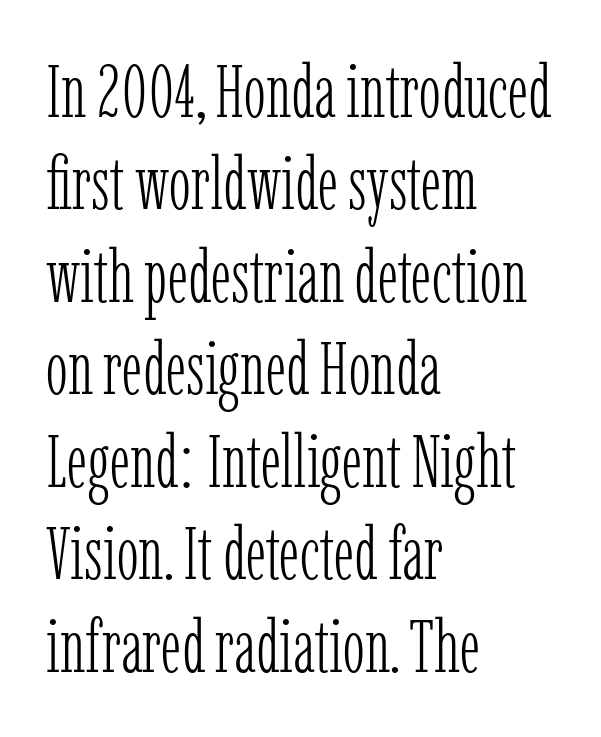
Q: Is the text bold? A: No.
Q: Is the text italic (slanted)? A: No, it is upright.
Q: Is the typeface a serif or a sans-serif typeface? A: Serif.
Q: Is the text underlined? A: No.
Q: How is the paragraph aligned? A: Left-aligned.
Q: Is the spacing between letters normal or unusually wide? A: Normal.
Q: Is the spacing between lines tight, normal or loose? A: Normal.
Q: Width (condensed, normal, or wide)? A: Condensed.
Q: Stroke contrast? A: Low.
Q: x-height? A: Medium.
Q: Monospaced? A: No.
